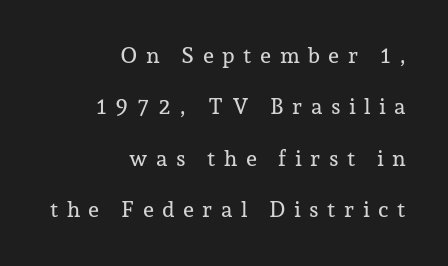
The image shows 22 px text type, upright; set right-aligned, loose line spacing (2.34x), unusually wide letter spacing (+0.38 em), not underlined.
